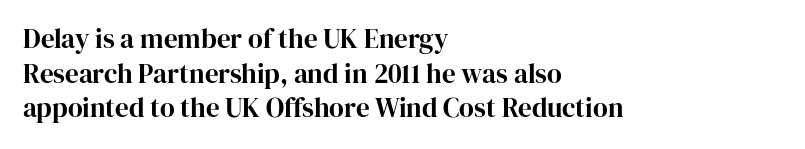
The image shows 27 px text type, upright; set left-aligned, normal line spacing (1.28x), normal letter spacing, not underlined.
